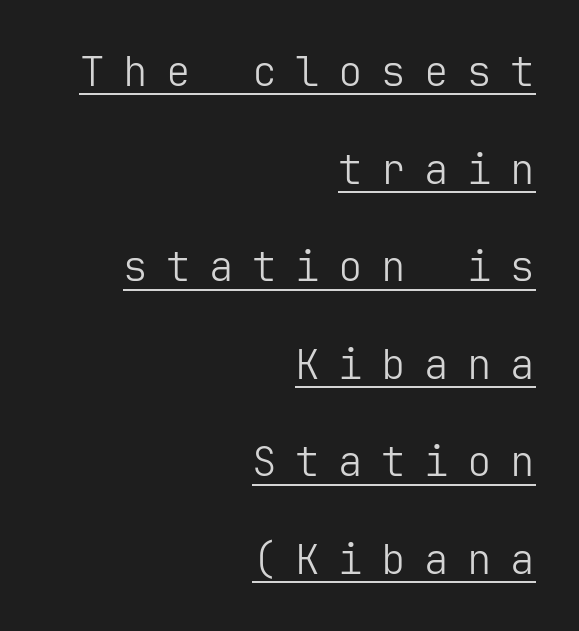
Q: Is the text bold? A: No.
Q: Is the text italic (slanted)? A: No, it is upright.
Q: Is the typeface a serif or a sans-serif typeface? A: Sans-serif.
Q: Is the text underlined? A: Yes.
Q: How is the paragraph aligned? A: Right-aligned.
Q: Is the spacing between letters normal or unusually wide? A: Unusually wide.
Q: Is the spacing between lines tight, normal or loose? A: Loose.
Q: Width (condensed, normal, or wide)? A: Normal.
Q: Stroke contrast? A: Low.
Q: x-height? A: Medium.
